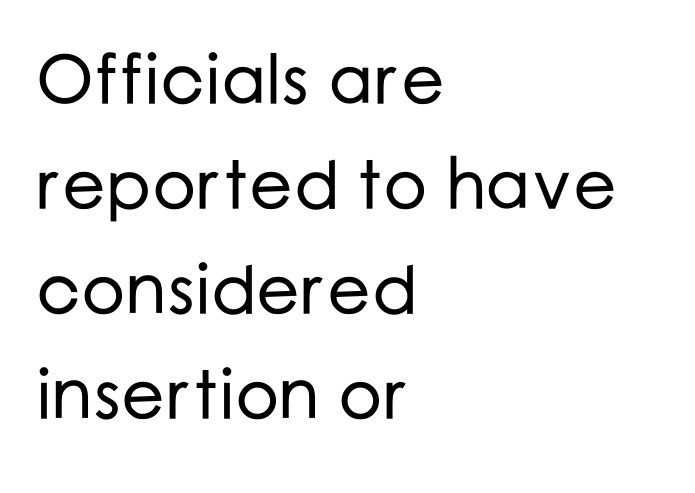
{"serif": "no", "italic": "no", "width": "normal", "stroke_contrast": "low", "x_height": "medium", "monospaced": "no", "underline": "no", "align": "left", "line_spacing": "normal", "line_spacing_ratio": 1.52, "letter_spacing": "normal", "letter_spacing_em": 0.0, "glyph_px": 69}
